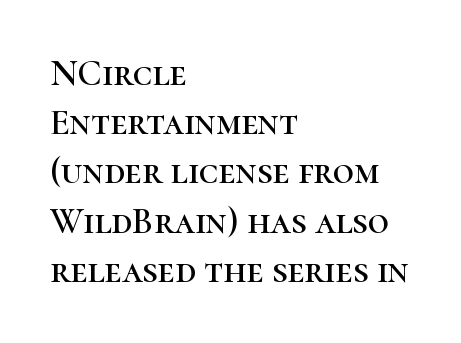
Vertically, the passage feels balanced, rows spaced as you'd expect. Check under the words: just untouched page. Where is the straight margin? On the left. The gaps between neighbouring characters are ordinary and unremarkable.
